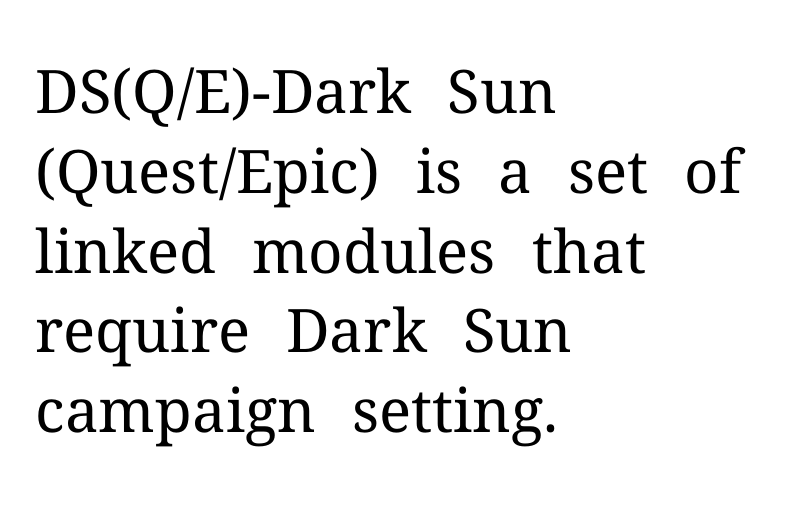
Interline gaps are of average width in this sample. Bold? No — there's no thickening of the strokes. These lines are set flush left with a ragged right edge. Ordinary non-slanted type is in use. Character widths vary here, with narrow letters taking less room than wide ones.
